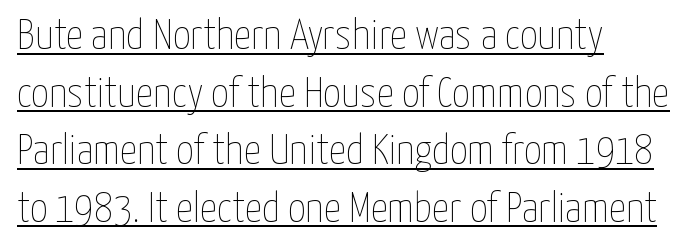
The image shows 43 px thin, condensed type, upright; set left-aligned, normal line spacing (1.34x), normal letter spacing, underlined; low stroke contrast and a medium x-height.
